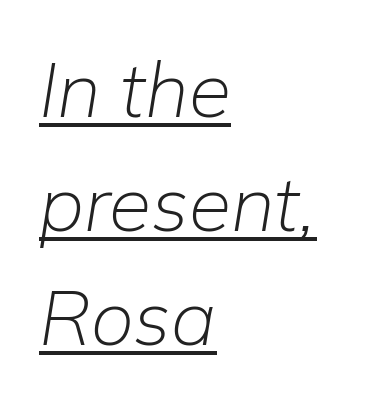
{"italic": "yes", "lean": "right", "slant_degrees": 9, "bold": "no", "weight": "light", "width": "normal", "stroke_contrast": "low", "x_height": "medium", "monospaced": "no", "underline": "yes", "align": "left", "line_spacing": "normal", "line_spacing_ratio": 1.48, "letter_spacing": "normal", "letter_spacing_em": 0.0, "glyph_px": 77}
